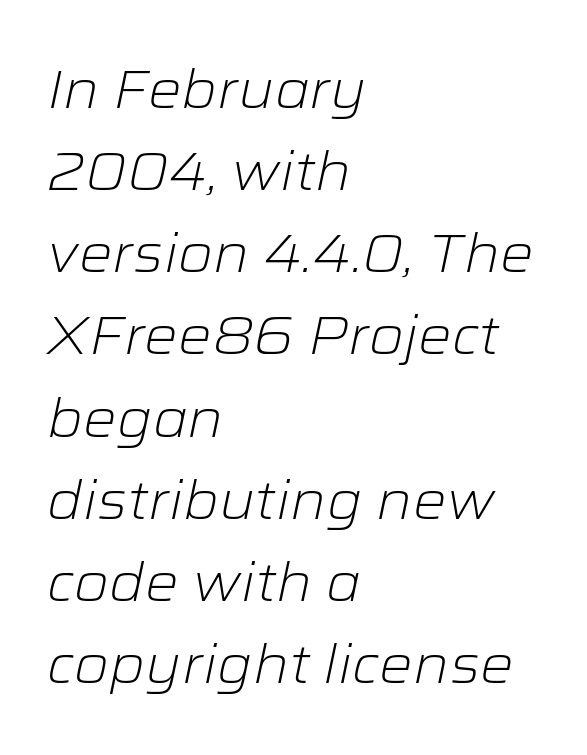
{"italic": "yes", "lean": "right", "slant_degrees": 12, "bold": "no", "weight": "light", "width": "wide", "stroke_contrast": "low", "x_height": "medium", "monospaced": "no", "underline": "no", "align": "left", "line_spacing": "normal", "line_spacing_ratio": 1.55, "letter_spacing": "normal", "letter_spacing_em": 0.0, "glyph_px": 53}
